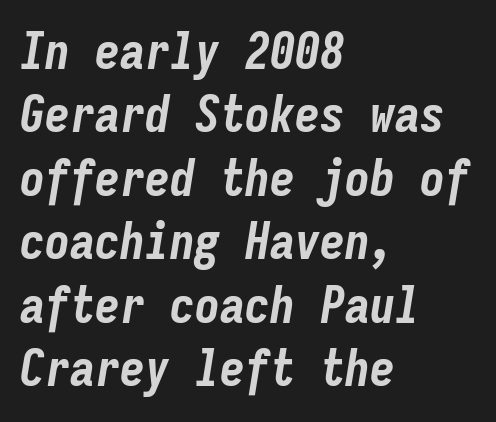
The image shows 50 px bold, condensed type, italic (leaning right), monospaced; set left-aligned, normal line spacing (1.27x), normal letter spacing, not underlined; low stroke contrast and a medium x-height.
